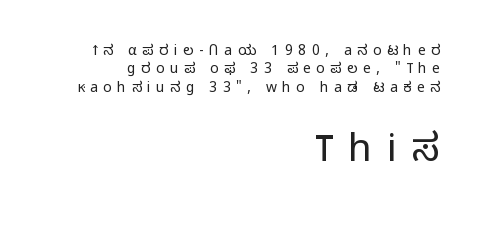
The image shows 39 px light sans-serif type, upright; set right-aligned, normal line spacing (1.31x), unusually wide letter spacing (+0.39 em), not underlined; the second (bottom) block is 2.79x larger; low stroke contrast and a medium x-height.
